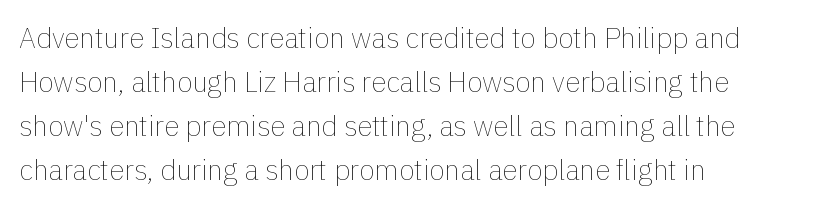
Q: Is the text bold? A: No.
Q: Is the text italic (slanted)? A: No, it is upright.
Q: Is the text underlined? A: No.
Q: How is the paragraph aligned? A: Left-aligned.
Q: Is the spacing between letters normal or unusually wide? A: Normal.
Q: Is the spacing between lines tight, normal or loose? A: Normal.
Q: Width (condensed, normal, or wide)? A: Normal.
Q: x-height? A: Medium.
Q: Monospaced? A: No.
